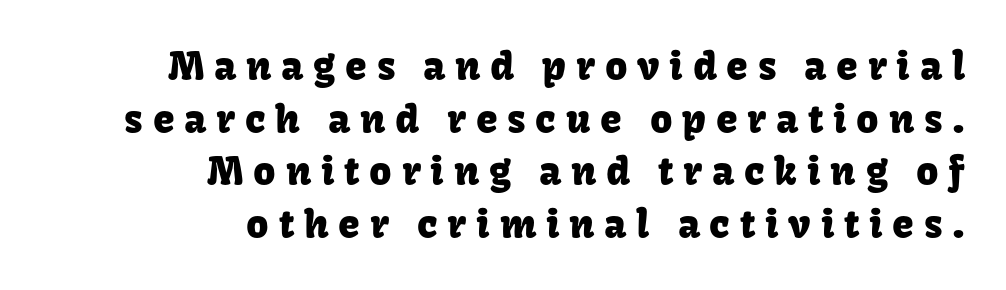
Q: Is the text italic (slanted)? A: No, it is upright.
Q: Is the typeface a serif or a sans-serif typeface? A: Sans-serif.
Q: Is the text underlined? A: No.
Q: How is the paragraph aligned? A: Right-aligned.
Q: Is the spacing between letters normal or unusually wide? A: Unusually wide.
Q: Is the spacing between lines tight, normal or loose? A: Normal.
Q: Width (condensed, normal, or wide)? A: Normal.
Q: Stroke contrast? A: Low.
Q: x-height? A: Medium.
Q: Monospaced? A: No.
